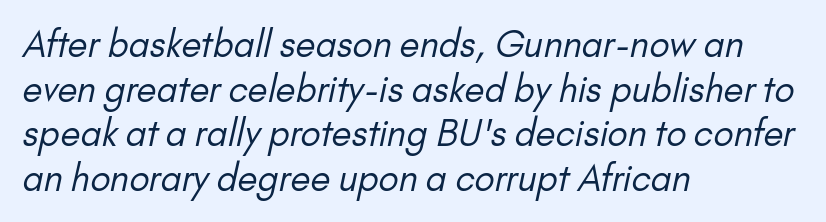
Q: Is the text bold? A: No.
Q: Is the typeface a serif or a sans-serif typeface? A: Sans-serif.
Q: Is the text underlined? A: No.
Q: How is the paragraph aligned? A: Left-aligned.
Q: Is the spacing between letters normal or unusually wide? A: Normal.
Q: Width (condensed, normal, or wide)? A: Normal.
Q: Stroke contrast? A: Low.
Q: x-height? A: Small.
Q: Monospaced? A: No.
